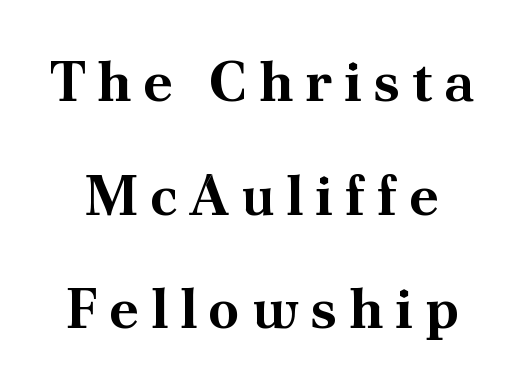
Q: Is the text bold? A: Yes.
Q: Is the text italic (slanted)? A: No, it is upright.
Q: Is the typeface a serif or a sans-serif typeface? A: Serif.
Q: Is the text underlined? A: No.
Q: Is the spacing between letters normal or unusually wide? A: Unusually wide.
Q: Is the spacing between lines tight, normal or loose? A: Loose.
Q: Width (condensed, normal, or wide)? A: Normal.
Q: Stroke contrast? A: Medium.
Q: x-height? A: Small.
Q: Monospaced? A: No.
